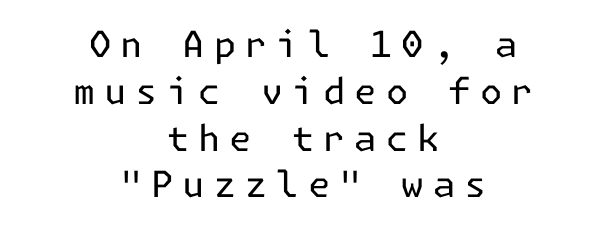
{"serif": "no", "italic": "no", "bold": "no", "weight": "regular", "width": "normal", "stroke_contrast": "low", "x_height": "medium", "underline": "no", "align": "center", "line_spacing": "normal", "line_spacing_ratio": 1.3, "letter_spacing": "wide", "letter_spacing_em": 0.25, "glyph_px": 36}
